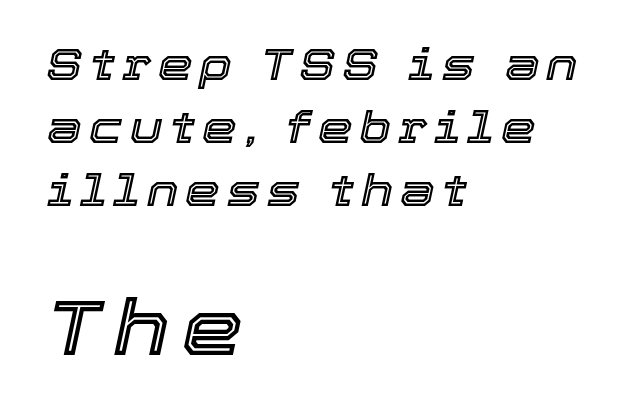
The image shows 77 px text type, italic (leaning right); set left-aligned, normal line spacing (1.43x), not underlined; the second (bottom) block is 1.75x larger; a medium x-height.
